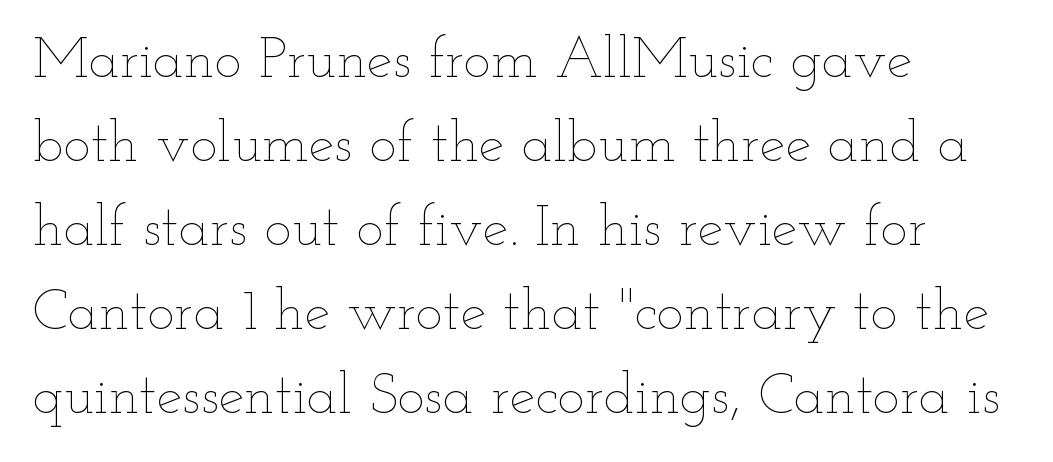
The letters look calm and open, with moderate or lighter stems. Students, note that the glyphs here touch the page at normal intervals. A typesetter would call this proportional, since set widths differ per character. If you drew a ruler down the left edge, every line would touch it.
